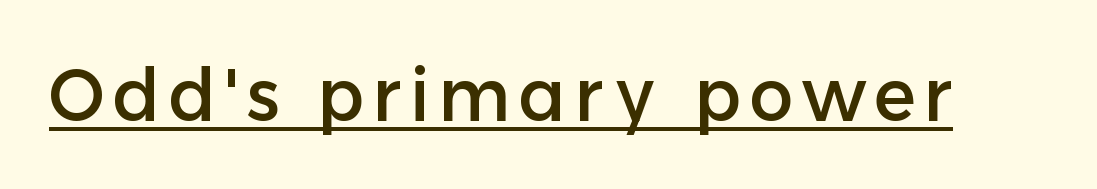
{"serif": "no", "italic": "no", "width": "normal", "stroke_contrast": "low", "x_height": "medium", "monospaced": "no", "underline": "yes", "glyph_px": 74}
